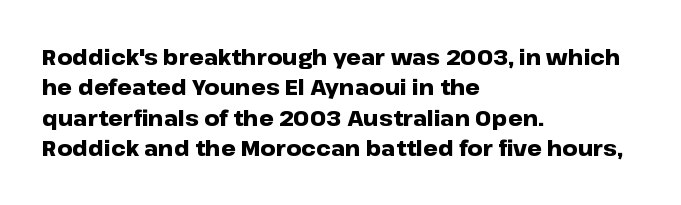
The image shows 21 px bold type, upright; set left-aligned, normal line spacing (1.45x), normal letter spacing, not underlined.
